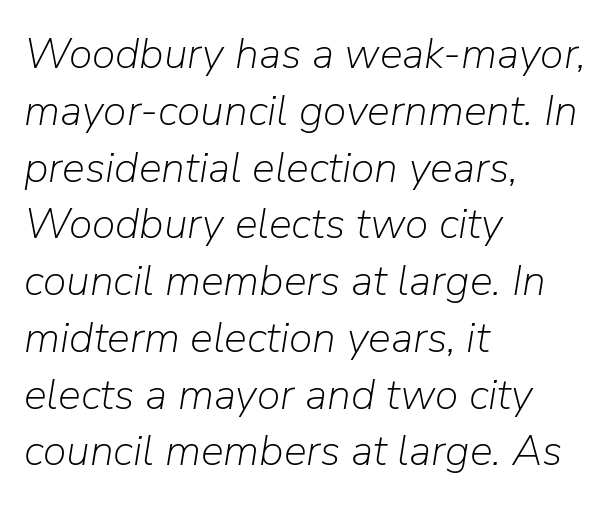
Words float on clear page, feet unadorned. Nobody touched the tracking dial on this one. Does the copy run flush right? No — it runs flush left. You could not count columns in this text — the font is proportionally spaced. Weight: in the light-to-regular range.
